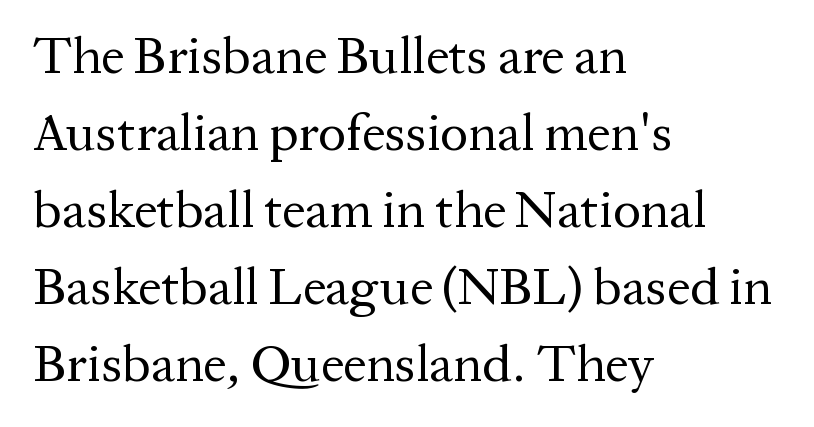
Q: Is the text bold? A: No.
Q: Is the text italic (slanted)? A: No, it is upright.
Q: Is the typeface a serif or a sans-serif typeface? A: Serif.
Q: Is the text underlined? A: No.
Q: How is the paragraph aligned? A: Left-aligned.
Q: Is the spacing between letters normal or unusually wide? A: Normal.
Q: Is the spacing between lines tight, normal or loose? A: Normal.
Q: Width (condensed, normal, or wide)? A: Normal.
Q: Stroke contrast? A: Medium.
Q: x-height? A: Medium.
Q: Monospaced? A: No.
